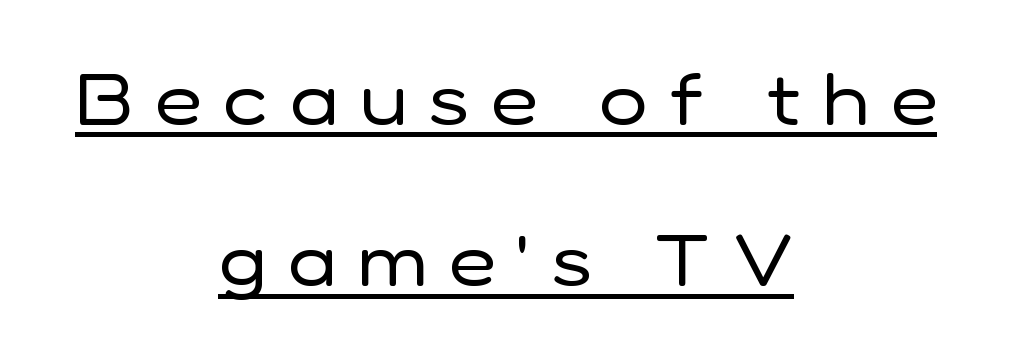
The image shows 72 px regular-weight sans-serif type, upright; set centered, loose line spacing (2.24x), unusually wide letter spacing (+0.31 em), underlined; low stroke contrast and a medium x-height.
